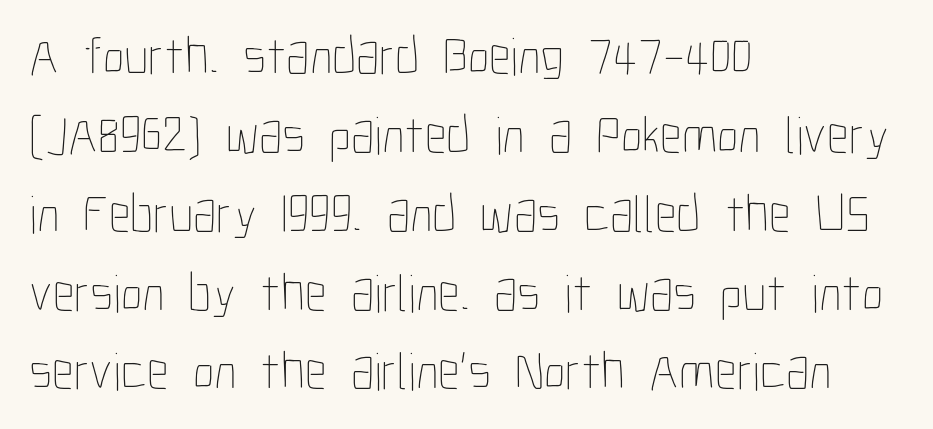
Does the lettering tilt? It doesn't — this is upright. Reading down the block, your eye returns to a fixed left position each line. Baseline-to-baseline distance is the conventional proportion of letter height. These lines keep a tight, regular rhythm from letter to letter. Stems here are at most as thick as an everyday book face.
